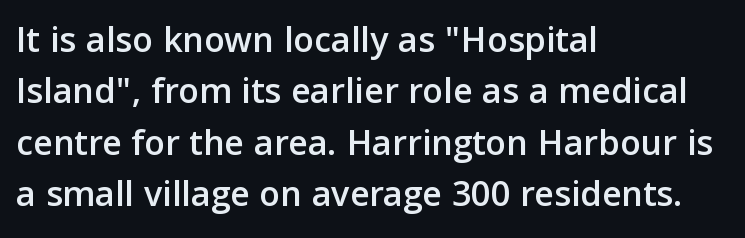
Does the leading feel generous? No, just average. Observe the absence of serifs on each vertical stroke in this sample. The lettering stays uniformly vertical, giving the passage a roman look. The paragraph has a hard left edge and a soft right edge. Plain, unruled lines of type.
